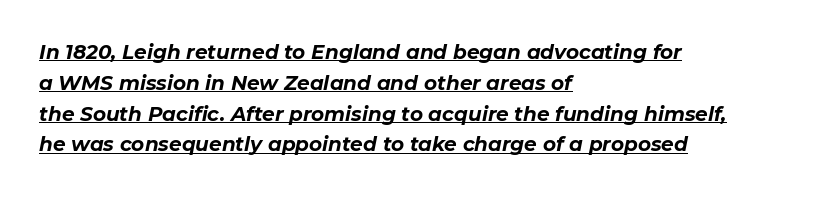
The rows are spaced the way most documents space them. The whole block is typeset with a tilt. Honestly, the letter spacing is just normal — you wouldn't notice it. The lines in this sample share a left origin and differ only in where they stop. The rendering uses the underline text-decoration.
